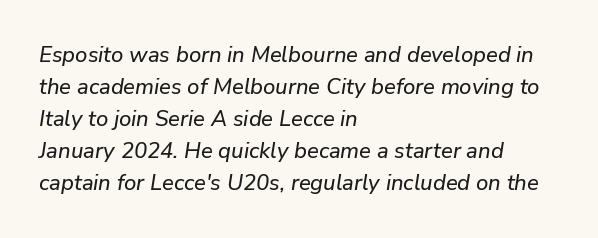
{"italic": "yes", "lean": "right", "slant_degrees": 9, "underline": "no", "align": "left", "line_spacing": "normal", "line_spacing_ratio": 1.46, "letter_spacing": "normal", "letter_spacing_em": 0.0, "glyph_px": 22}
